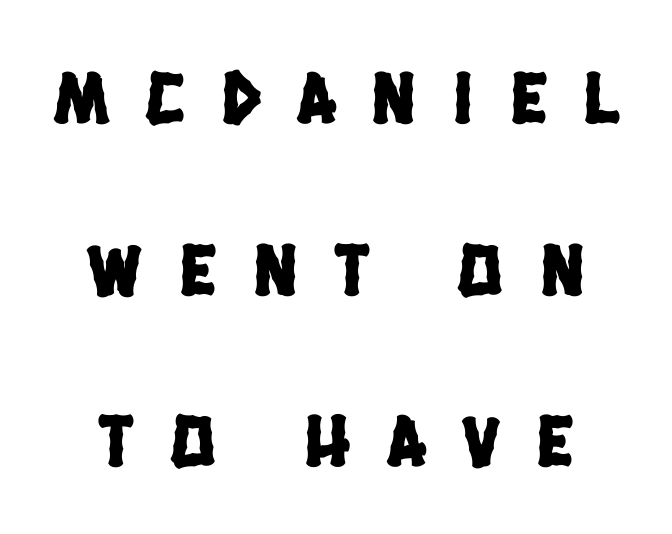
Q: Is the typeface a serif or a sans-serif typeface? A: Sans-serif.
Q: Is the text underlined? A: No.
Q: Is the spacing between letters normal or unusually wide? A: Unusually wide.
Q: Is the spacing between lines tight, normal or loose? A: Loose.
Q: Width (condensed, normal, or wide)? A: Condensed.
Q: Stroke contrast? A: Low.
Q: x-height? A: Large.
Q: Monospaced? A: No.
